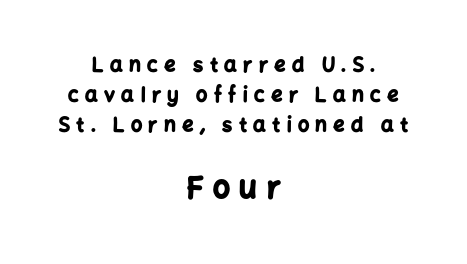
{"serif": "no", "italic": "no", "bold": "yes", "weight": "bold", "width": "normal", "stroke_contrast": "low", "x_height": "medium", "monospaced": "no", "underline": "no", "align": "center", "line_spacing": "normal", "line_spacing_ratio": 1.51, "letter_spacing": "wide", "letter_spacing_em": 0.32, "larger_block": "second", "size_ratio": 1.5, "glyph_px": 30}
